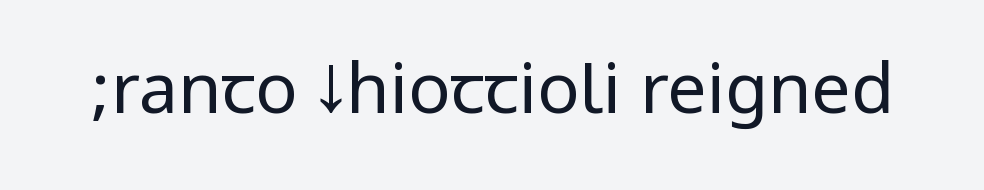
The image shows 70 px regular-weight, condensed sans-serif type, upright; set normal letter spacing, not underlined; low stroke contrast.
